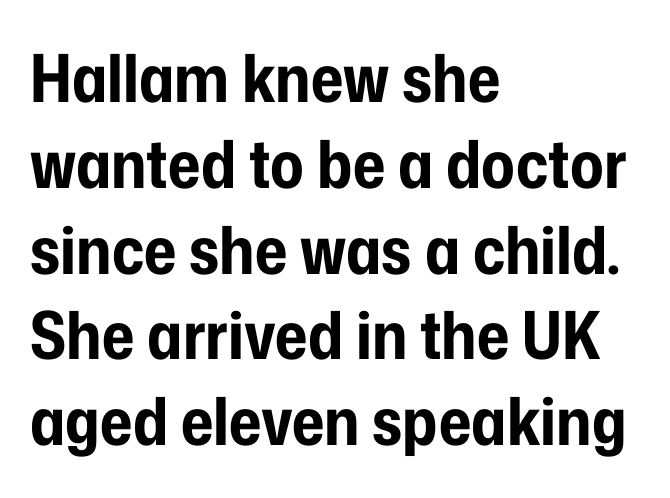
Q: Is the text bold? A: Yes.
Q: Is the text italic (slanted)? A: No, it is upright.
Q: Is the typeface a serif or a sans-serif typeface? A: Sans-serif.
Q: Is the text underlined? A: No.
Q: How is the paragraph aligned? A: Left-aligned.
Q: Is the spacing between letters normal or unusually wide? A: Normal.
Q: Is the spacing between lines tight, normal or loose? A: Normal.
Q: Width (condensed, normal, or wide)? A: Condensed.
Q: Stroke contrast? A: Low.
Q: x-height? A: Medium.
Q: Monospaced? A: No.
